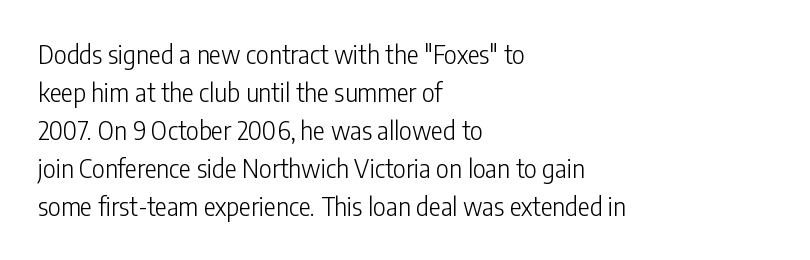
Q: Is the text bold? A: No.
Q: Is the text italic (slanted)? A: No, it is upright.
Q: Is the text underlined? A: No.
Q: How is the paragraph aligned? A: Left-aligned.
Q: Is the spacing between letters normal or unusually wide? A: Normal.
Q: Is the spacing between lines tight, normal or loose? A: Normal.
